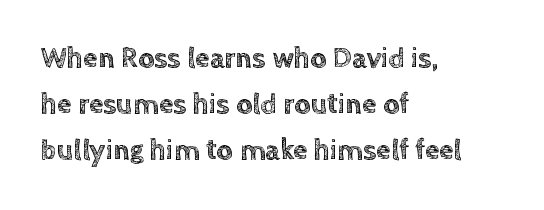
Q: Is the text italic (slanted)? A: No, it is upright.
Q: Is the text underlined? A: No.
Q: How is the paragraph aligned? A: Left-aligned.
Q: Is the spacing between letters normal or unusually wide? A: Normal.
Q: Is the spacing between lines tight, normal or loose? A: Normal.
Q: Width (condensed, normal, or wide)? A: Normal.
Q: x-height? A: Large.
Q: Monospaced? A: No.
